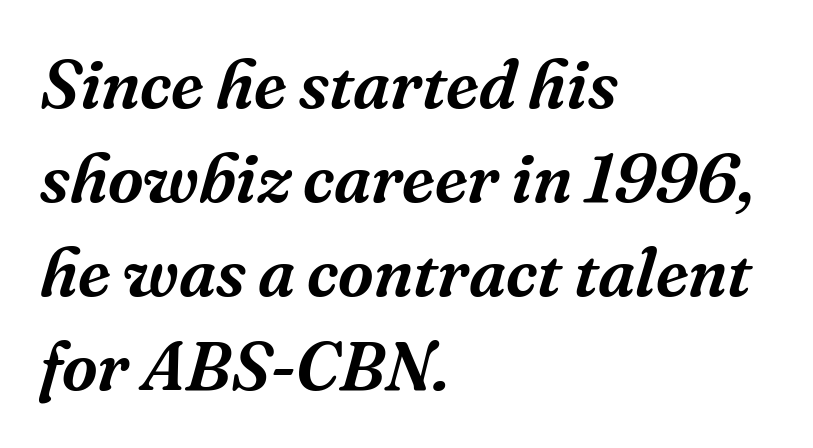
{"serif": "yes", "italic": "yes", "lean": "right", "slant_degrees": 16, "width": "normal", "stroke_contrast": "medium", "x_height": "medium", "monospaced": "no", "underline": "no", "align": "left", "line_spacing": "normal", "line_spacing_ratio": 1.36, "letter_spacing": "normal", "letter_spacing_em": 0.0, "glyph_px": 69}
